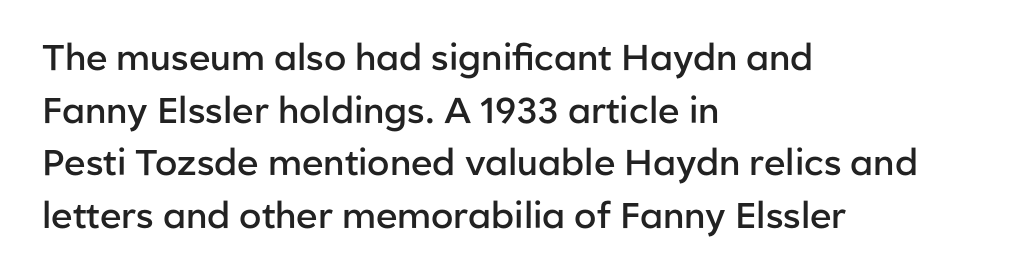
Q: Is the text bold? A: Semi-bold.
Q: Is the text italic (slanted)? A: No, it is upright.
Q: Is the typeface a serif or a sans-serif typeface? A: Sans-serif.
Q: Is the text underlined? A: No.
Q: How is the paragraph aligned? A: Left-aligned.
Q: Is the spacing between letters normal or unusually wide? A: Normal.
Q: Is the spacing between lines tight, normal or loose? A: Normal.
Q: Width (condensed, normal, or wide)? A: Normal.
Q: Stroke contrast? A: Low.
Q: x-height? A: Medium.
Q: Monospaced? A: No.
